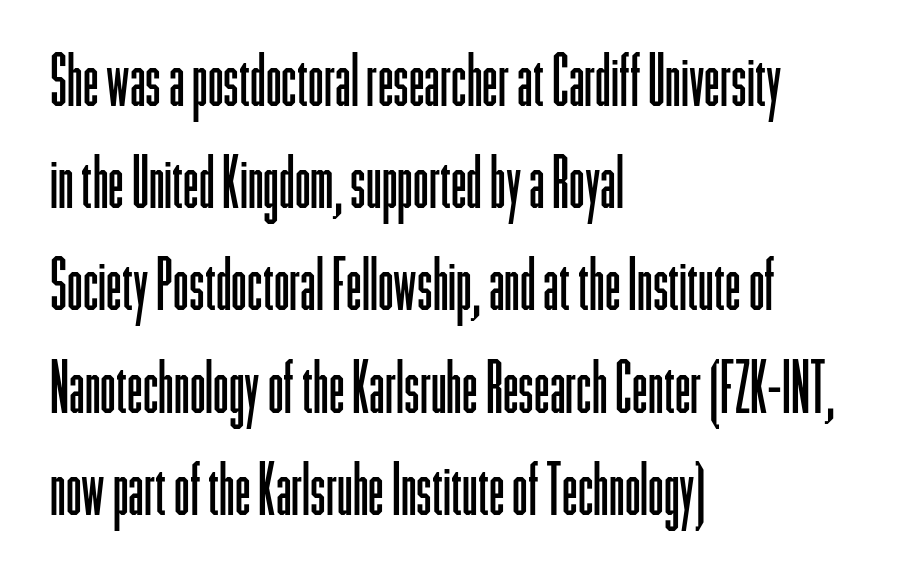
Q: Is the text bold? A: No.
Q: Is the text italic (slanted)? A: No, it is upright.
Q: Is the typeface a serif or a sans-serif typeface? A: Sans-serif.
Q: Is the text underlined? A: No.
Q: How is the paragraph aligned? A: Left-aligned.
Q: Is the spacing between letters normal or unusually wide? A: Normal.
Q: Is the spacing between lines tight, normal or loose? A: Normal.
Q: Width (condensed, normal, or wide)? A: Condensed.
Q: Stroke contrast? A: Low.
Q: x-height? A: Medium.
Q: Monospaced? A: No.
